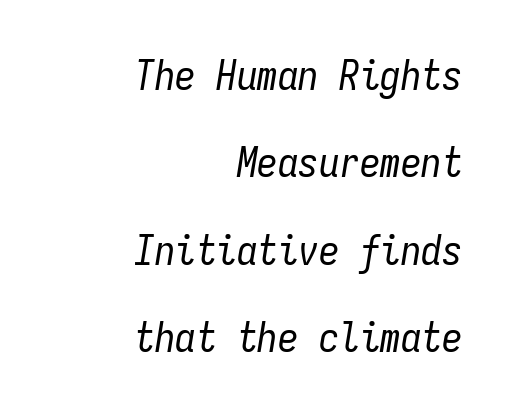
Q: Is the text bold? A: No.
Q: Is the text italic (slanted)? A: Yes, it leans right by about 9 degrees.
Q: Is the text underlined? A: No.
Q: How is the paragraph aligned? A: Right-aligned.
Q: Is the spacing between letters normal or unusually wide? A: Normal.
Q: Is the spacing between lines tight, normal or loose? A: Loose.
Q: Width (condensed, normal, or wide)? A: Condensed.
Q: Stroke contrast? A: Low.
Q: x-height? A: Medium.
Q: Monospaced? A: Yes.
